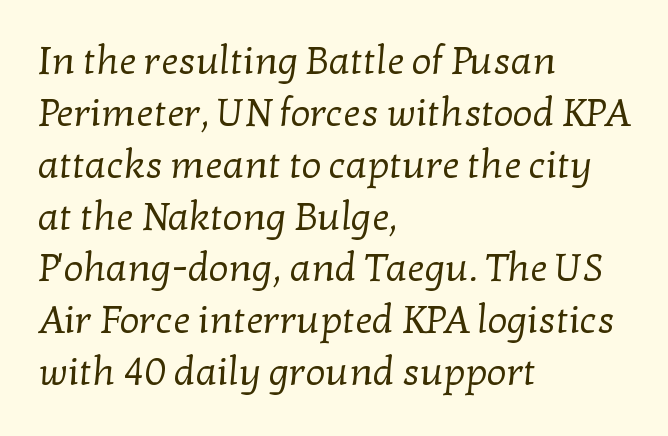
Q: Is the text bold? A: No.
Q: Is the typeface a serif or a sans-serif typeface? A: Serif.
Q: Is the text underlined? A: No.
Q: How is the paragraph aligned? A: Left-aligned.
Q: Is the spacing between letters normal or unusually wide? A: Normal.
Q: Is the spacing between lines tight, normal or loose? A: Normal.
Q: Width (condensed, normal, or wide)? A: Normal.
Q: Stroke contrast? A: Low.
Q: x-height? A: Medium.
Q: Monospaced? A: No.
